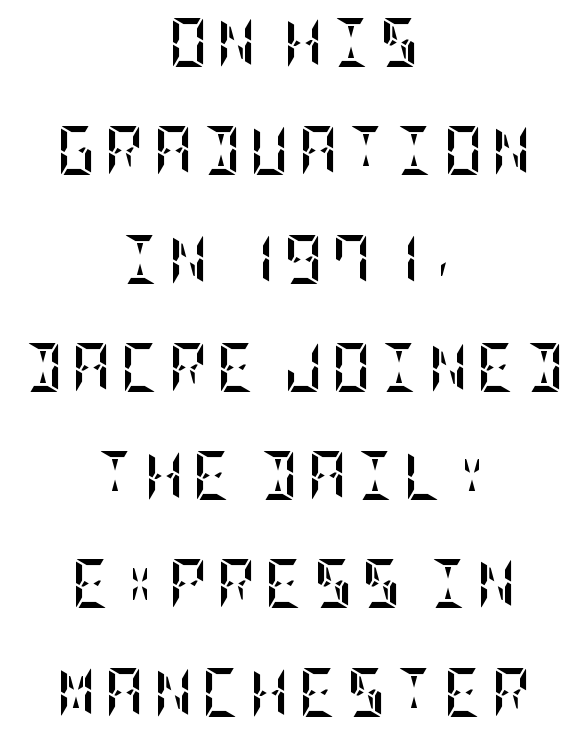
Q: Is the text bold? A: Yes.
Q: Is the text italic (slanted)? A: No, it is upright.
Q: Is the text underlined? A: No.
Q: How is the paragraph aligned? A: Centered.
Q: Is the spacing between lines tight, normal or loose? A: Loose.
Q: Width (condensed, normal, or wide)? A: Condensed.
Q: Stroke contrast? A: Low.
Q: x-height? A: Large.
